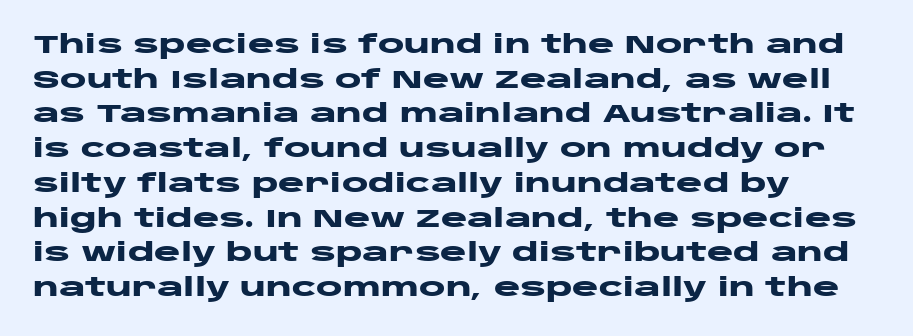
{"italic": "no", "bold": "yes", "underline": "no", "align": "left", "line_spacing": "normal", "line_spacing_ratio": 1.39, "letter_spacing": "normal", "letter_spacing_em": 0.0, "glyph_px": 25}
